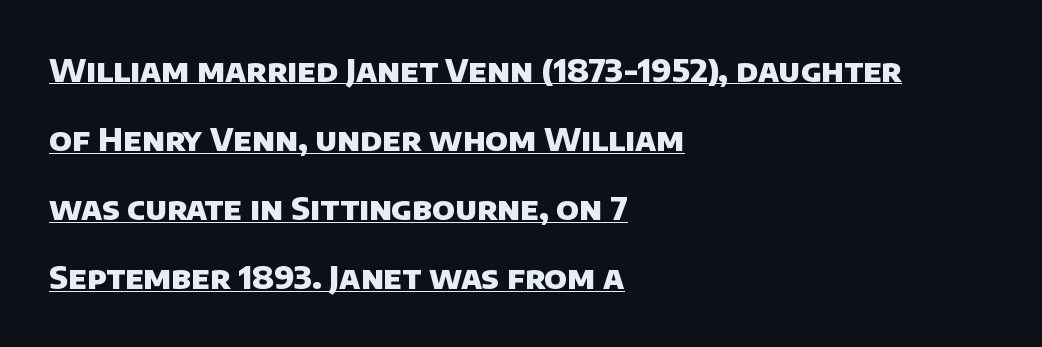
Students, this is bold: see how much ink each stroke carries. Notice how a bar underscores the lettering throughout. Does the leading feel generous? Absolutely, it's lavish. These lines stack with their left ends in a neat column.
